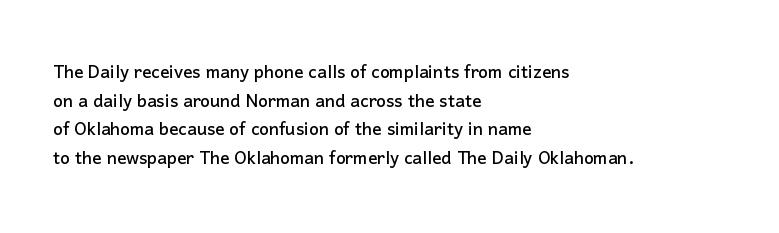
{"italic": "no", "underline": "no", "align": "left", "line_spacing": "normal", "line_spacing_ratio": 1.25, "letter_spacing": "normal", "letter_spacing_em": 0.0, "glyph_px": 23}
